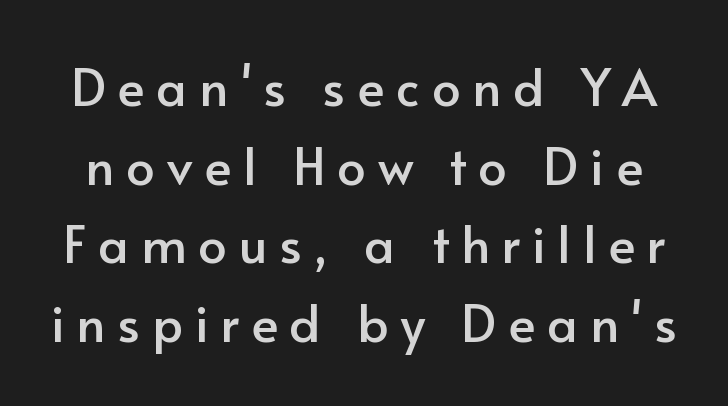
{"serif": "no", "italic": "no", "width": "normal", "stroke_contrast": "low", "x_height": "small", "monospaced": "no", "underline": "no", "line_spacing": "normal", "line_spacing_ratio": 1.54, "letter_spacing": "wide", "letter_spacing_em": 0.23, "glyph_px": 51}
